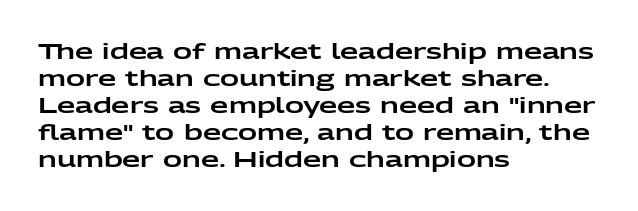
Q: Is the text italic (slanted)? A: No, it is upright.
Q: Is the text underlined? A: No.
Q: How is the paragraph aligned? A: Left-aligned.
Q: Is the spacing between letters normal or unusually wide? A: Normal.
Q: Is the spacing between lines tight, normal or loose? A: Normal.
